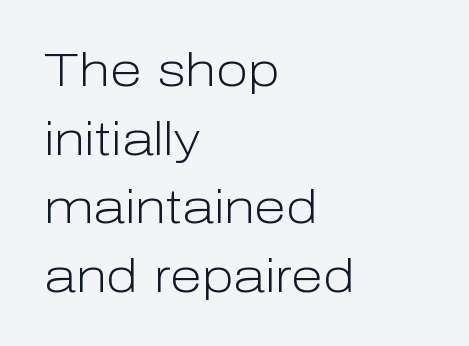
Between one letter and the next there's only the usual sliver of space. If you drew a line through each stem, it would be perfectly vertical. You could not count columns in this text — the font is proportionally spaced. Quick note: underline off.
